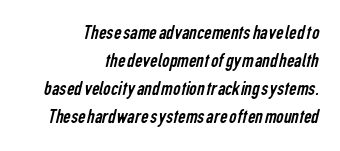
Weight: in the light-to-regular range. The gaps between neighbouring characters are ordinary and unremarkable. What's the leading like? Ordinary, nothing unusual. This sample is right-justified, so line beginnings fall wherever the words allow. The baseline area is clear.
